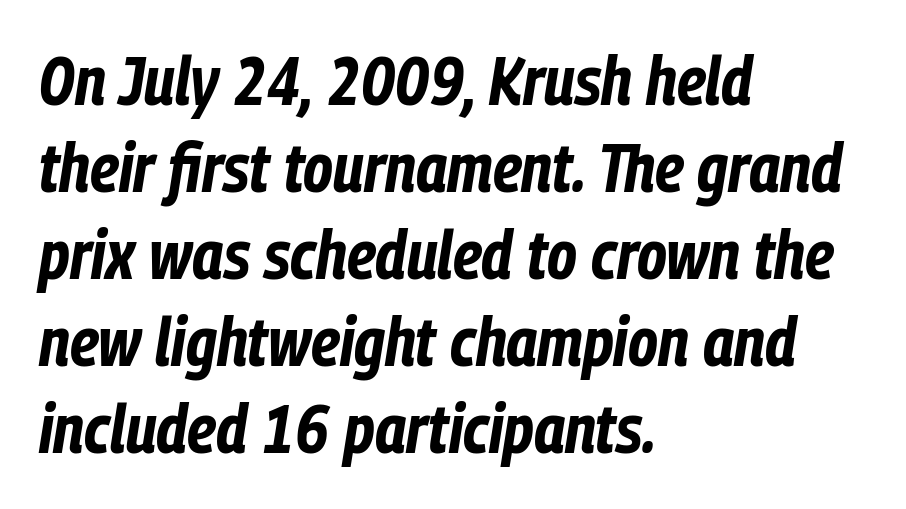
{"italic": "yes", "lean": "right", "slant_degrees": 9, "bold": "yes", "weight": "bold", "width": "condensed", "stroke_contrast": "low", "x_height": "medium", "monospaced": "no", "underline": "no", "align": "left", "line_spacing": "normal", "line_spacing_ratio": 1.28, "letter_spacing": "normal", "letter_spacing_em": 0.0, "glyph_px": 68}
